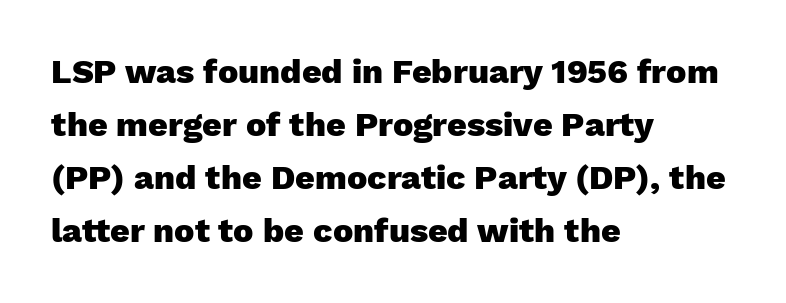
Vertical spacing — default. Are there feet on the stems? There aren't — it's a sans. A classic flush-left, rag-right setting is used for this passage. Varying glyph widths throughout — classic text-font behaviour. The type is set solid horizontally, with unmodified tracking. Lines of text with bare space underneath.
